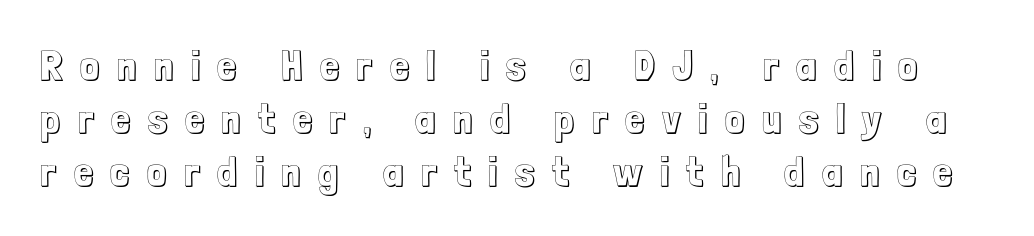
{"italic": "no", "width": "condensed", "x_height": "medium", "monospaced": "no", "underline": "no", "line_spacing": "normal", "line_spacing_ratio": 1.26, "letter_spacing": "wide", "letter_spacing_em": 0.43, "glyph_px": 42}
